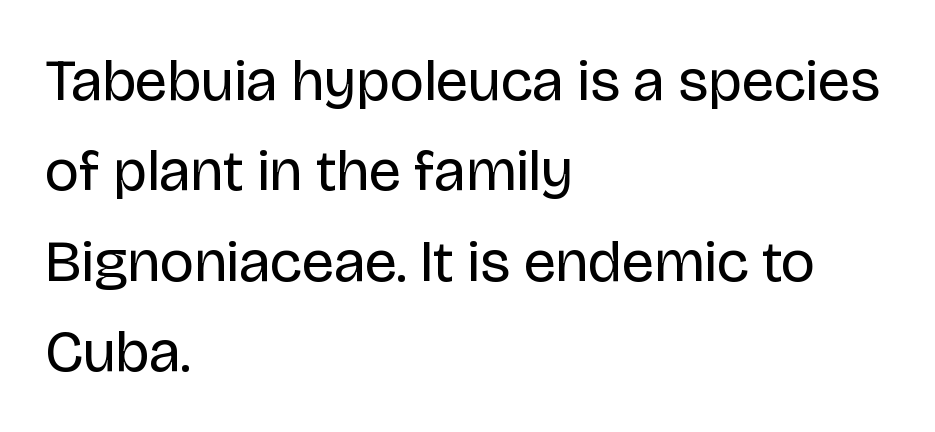
Students, observe: this is what conventionally led text looks like. These lines are composed in type without serifs. Here the glyphs are tracked normally, forming tight word shapes. Posture: straight, roman, zero tilt. The face used here is proportionally spaced, like ordinary book or web type.
